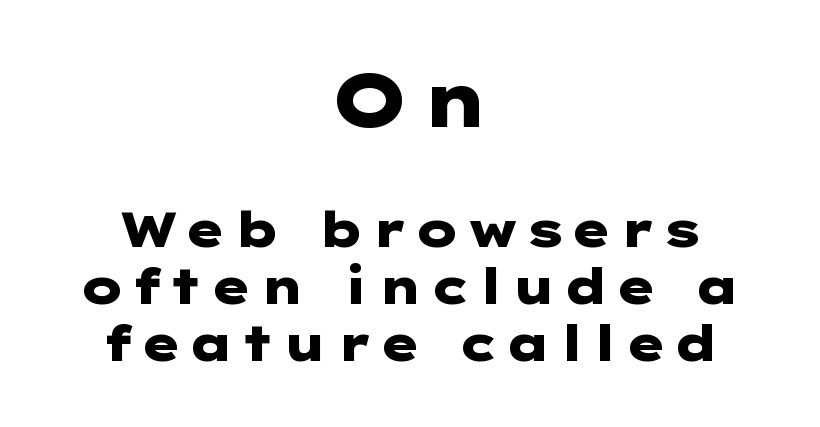
A bare baseline throughout the passage. Posture: straight, roman, zero tilt. Notice how the passage keeps no hard edge, just a central spine. You get the large type first, then a drop to smaller type. Observe the absence of serifs on each vertical stroke in this sample.
